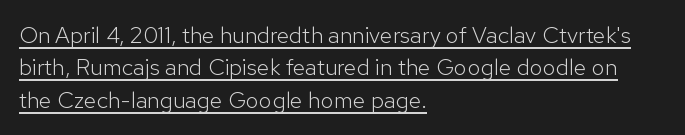
Does extra space separate the letters? No, they use regular spacing. This is underlined copy, the kind a proofreader might mark for attention. Is the block centered? No — it sits flush against the left margin. Style check: upright. Regular leading.
